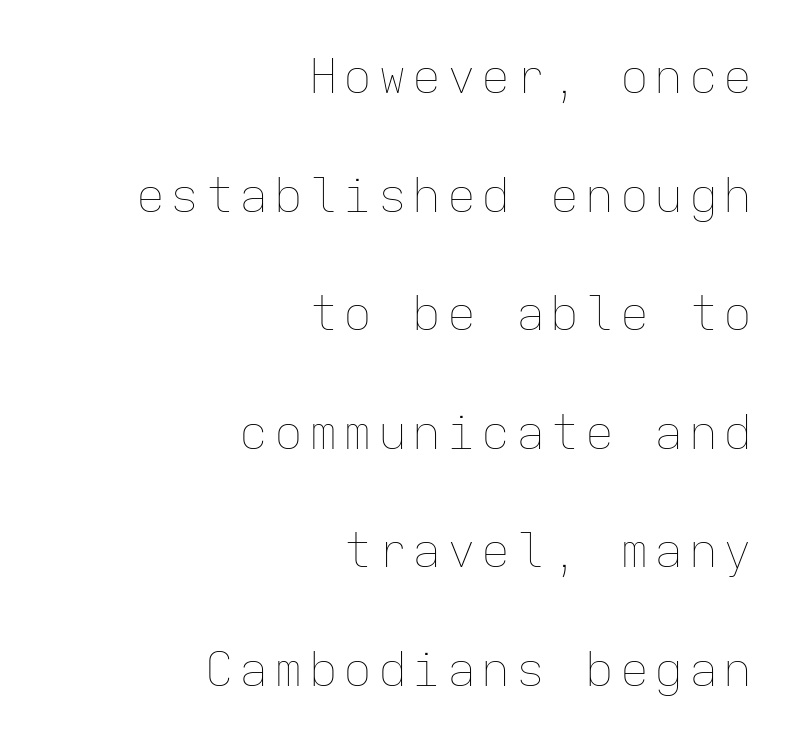
The image shows 48 px thin type, upright, monospaced; set right-aligned, loose line spacing (2.47x), not underlined; low stroke contrast and a medium x-height.
